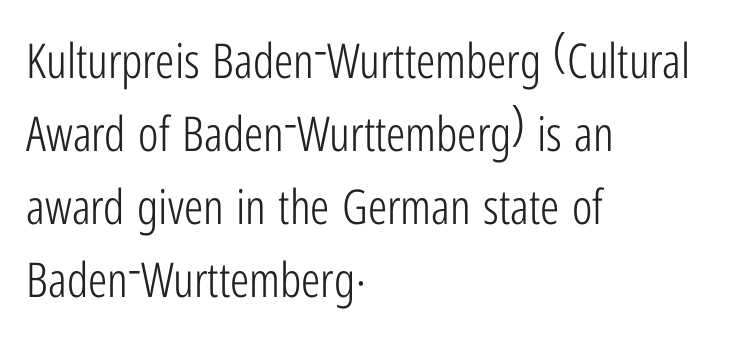
What stands out about the letter spacing? Nothing — it is the standard amount. A classic flush-left, rag-right setting is used for this passage. Check under the words: just untouched page. Type style note: lacks serifs.
